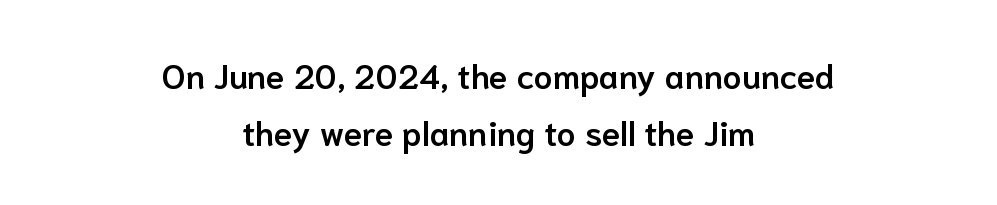
Q: Is the text bold? A: Semi-bold.
Q: Is the text italic (slanted)? A: No, it is upright.
Q: Is the typeface a serif or a sans-serif typeface? A: Sans-serif.
Q: Is the text underlined? A: No.
Q: How is the paragraph aligned? A: Centered.
Q: Is the spacing between letters normal or unusually wide? A: Normal.
Q: Is the spacing between lines tight, normal or loose? A: Normal.
Q: Width (condensed, normal, or wide)? A: Normal.
Q: Stroke contrast? A: Low.
Q: x-height? A: Medium.
Q: Monospaced? A: No.
